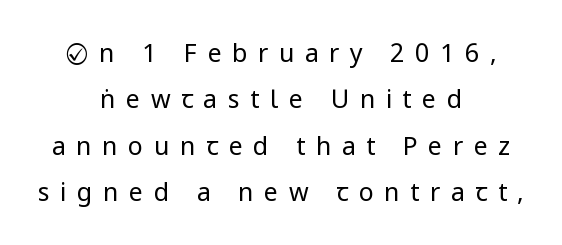
One-word summary of the alignment: center. The strokes carry an ordinary text weight at most. The type sits square on the baseline with zero lean. You could only call the tracking loose — the letters float apart. Beneath every word, the page is bare.
